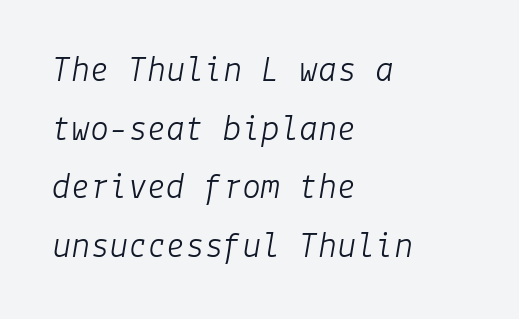
This is oblique type, the kind used for emphasis or titles. Visually the block forms a straight wall on the left and a jagged coastline on the right. Vertical stems look standard width or narrower in stroke. Compared with typical body copy, the letter spacing here is the same. Nobody drew a line under any word here.
